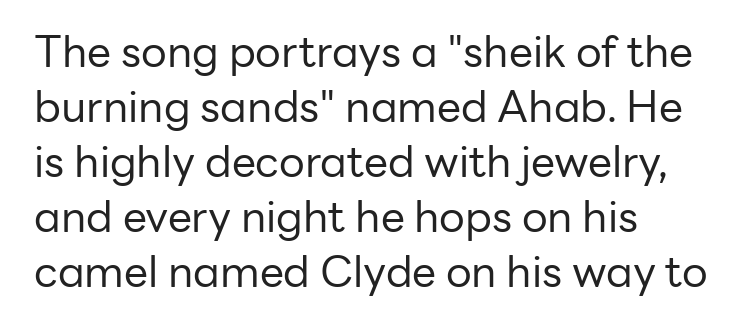
Q: Is the text bold? A: No.
Q: Is the text italic (slanted)? A: No, it is upright.
Q: Is the typeface a serif or a sans-serif typeface? A: Sans-serif.
Q: Is the text underlined? A: No.
Q: How is the paragraph aligned? A: Left-aligned.
Q: Is the spacing between letters normal or unusually wide? A: Normal.
Q: Is the spacing between lines tight, normal or loose? A: Normal.
Q: Width (condensed, normal, or wide)? A: Normal.
Q: Stroke contrast? A: Low.
Q: x-height? A: Medium.
Q: Monospaced? A: No.
